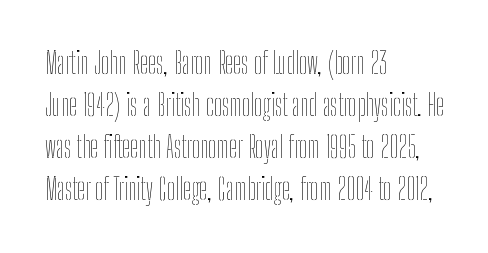
Q: Is the text bold? A: No.
Q: Is the text italic (slanted)? A: No, it is upright.
Q: Is the text underlined? A: No.
Q: How is the paragraph aligned? A: Left-aligned.
Q: Is the spacing between letters normal or unusually wide? A: Normal.
Q: Is the spacing between lines tight, normal or loose? A: Normal.
Q: Width (condensed, normal, or wide)? A: Condensed.
Q: Stroke contrast? A: Low.
Q: x-height? A: Medium.
Q: Monospaced? A: No.
